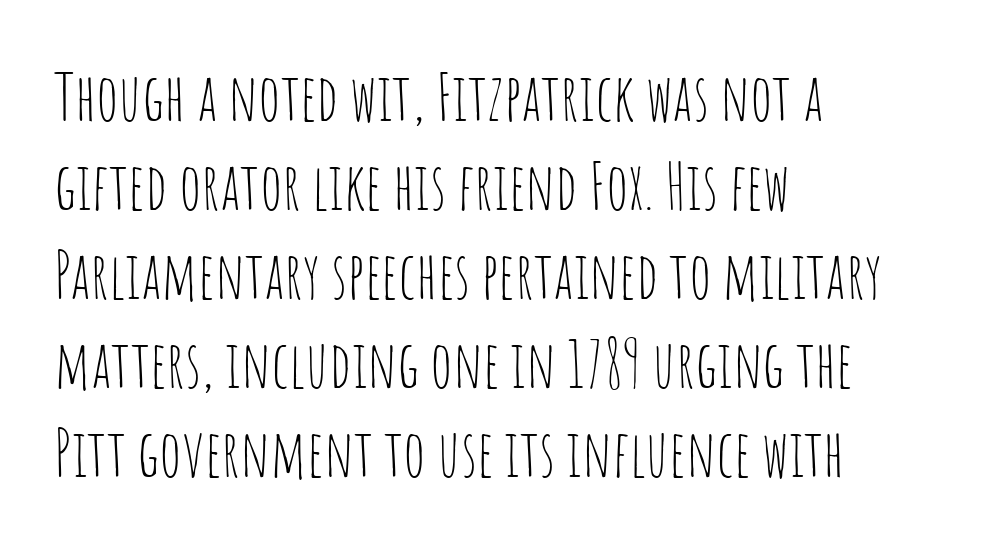
Q: Is the text bold? A: No.
Q: Is the text italic (slanted)? A: No, it is upright.
Q: Is the typeface a serif or a sans-serif typeface? A: Sans-serif.
Q: Is the text underlined? A: No.
Q: How is the paragraph aligned? A: Left-aligned.
Q: Is the spacing between letters normal or unusually wide? A: Normal.
Q: Is the spacing between lines tight, normal or loose? A: Normal.
Q: Width (condensed, normal, or wide)? A: Condensed.
Q: Stroke contrast? A: Low.
Q: x-height? A: Large.
Q: Monospaced? A: No.
